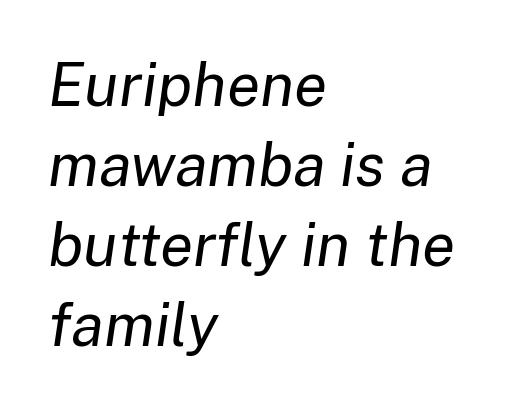
Horizontally, the lines are justified to the leading edge only. Horizontal bands of white between lines are of average thickness. Clear beneath every line of the passage. Tracking here is standard; glyphs follow each other at the usual distance.
